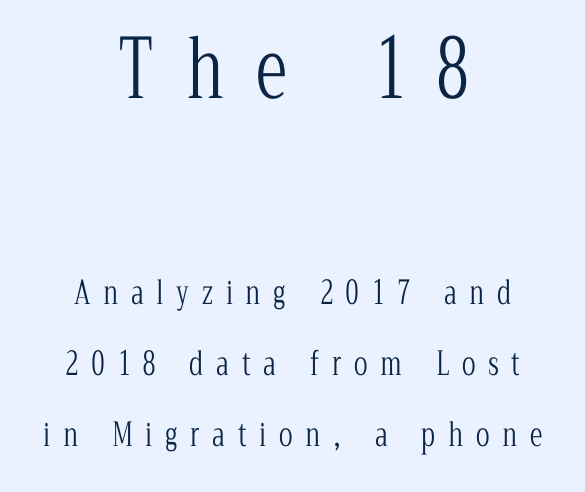
{"serif": "yes", "italic": "no", "bold": "no", "weight": "light", "width": "condensed", "stroke_contrast": "low", "x_height": "medium", "monospaced": "no", "underline": "no", "align": "center", "line_spacing": "loose", "line_spacing_ratio": 2.22, "letter_spacing": "wide", "letter_spacing_em": 0.4, "larger_block": "first", "size_ratio": 2.5, "glyph_px": 80}
